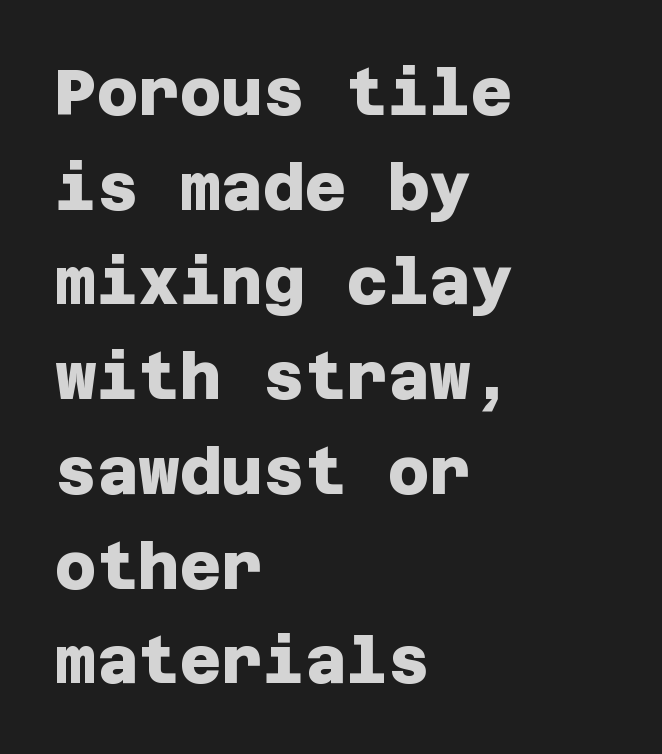
Classification — sans serif. Summary of weight: heavy, a full bold. Successive baselines arrive at the customary interval. Unmarked baselines from the first word to the last.
